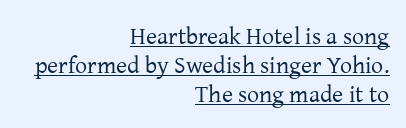
Q: Is the text bold? A: No.
Q: Is the text italic (slanted)? A: No, it is upright.
Q: Is the text underlined? A: Yes.
Q: How is the paragraph aligned? A: Right-aligned.
Q: Is the spacing between letters normal or unusually wide? A: Normal.
